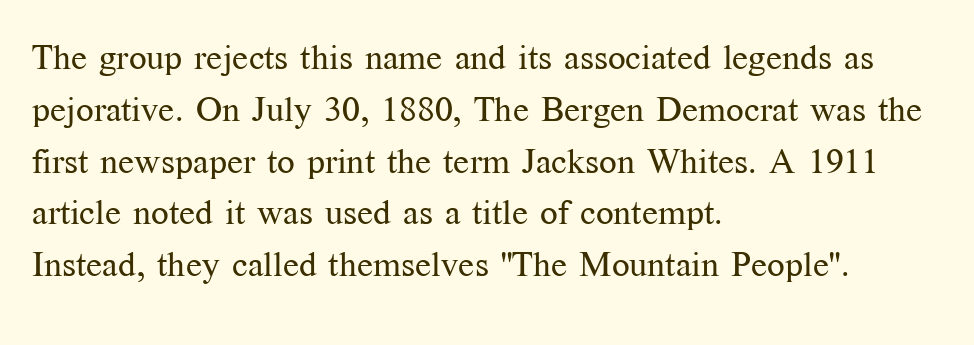
The image shows 35 px regular-weight serif type, upright; set left-aligned, normal line spacing (1.48x), normal letter spacing, not underlined; medium stroke contrast and a medium x-height.
